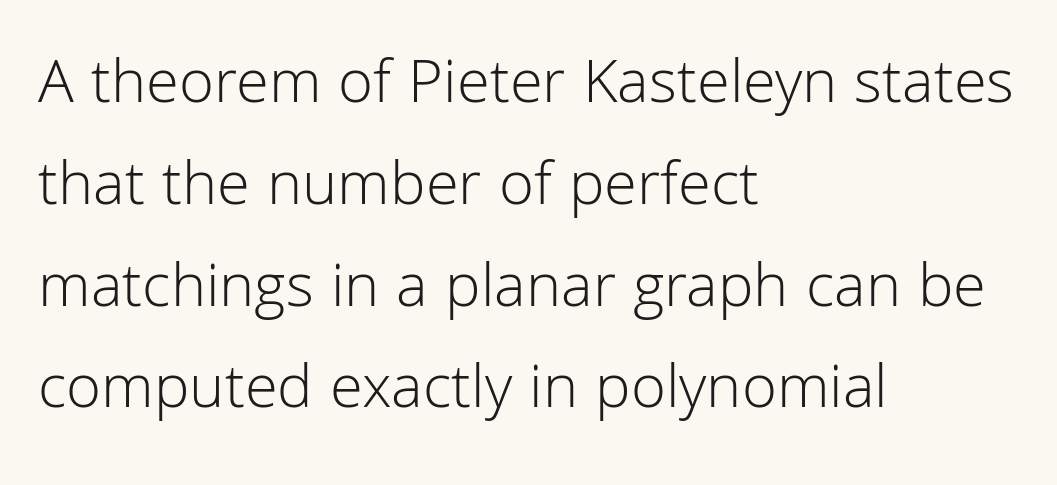
{"serif": "no", "italic": "no", "bold": "no", "weight": "light", "width": "normal", "stroke_contrast": "low", "x_height": "medium", "monospaced": "no", "underline": "no", "align": "left", "line_spacing": "normal", "line_spacing_ratio": 1.59, "letter_spacing": "normal", "letter_spacing_em": 0.0, "glyph_px": 64}
